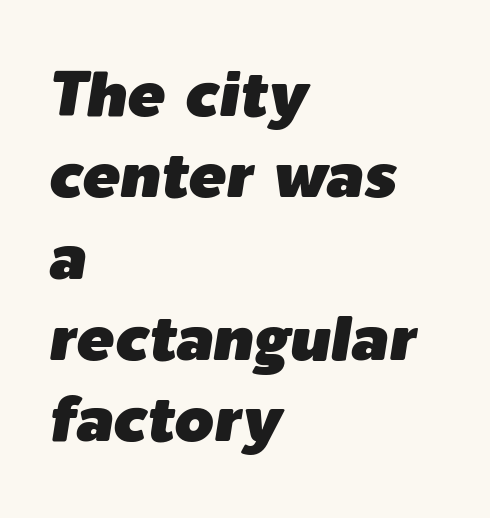
Words appear dense and cohesive because spacing is normal. Every row of glyphs begins at an identical x-position on the left. The face used here is proportionally spaced, like ordinary book or web type. Leading: standard. The specimen reads as italic at a glance.
